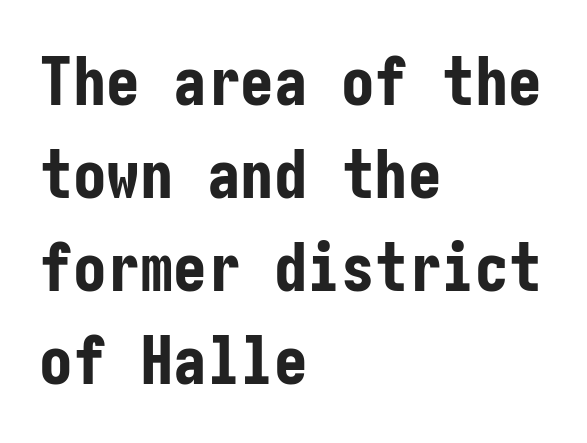
How would I describe the line gaps? Plain and ordinary. In terms of letterspacing, this is plain default setting. Posture: vertical. Plain, unruled lines of type.
